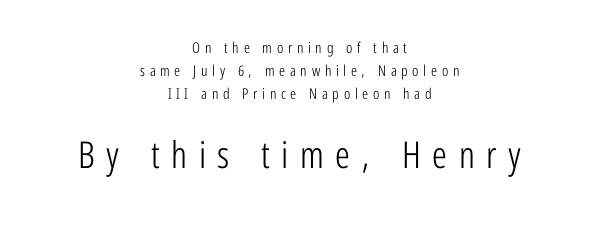
Look at the glyph heights: the lower group is clearly the bigger setting. If you measured baseline to baseline, you'd find a middling distance. Is this a fixed-width face? No — the glyphs have proportional, varying widths. This sample uses expanded letter spacing, leaving extra air between glyphs. A typesetter would label this face a sans. The letters look calm and open, with moderate or lighter stems.
